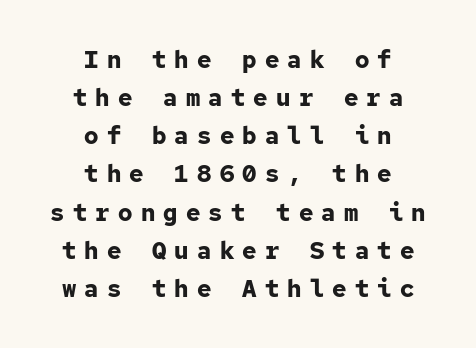
Q: Is the text bold? A: Yes.
Q: Is the text italic (slanted)? A: No, it is upright.
Q: Is the text underlined? A: No.
Q: How is the paragraph aligned? A: Centered.
Q: Is the spacing between letters normal or unusually wide? A: Unusually wide.
Q: Is the spacing between lines tight, normal or loose? A: Normal.
